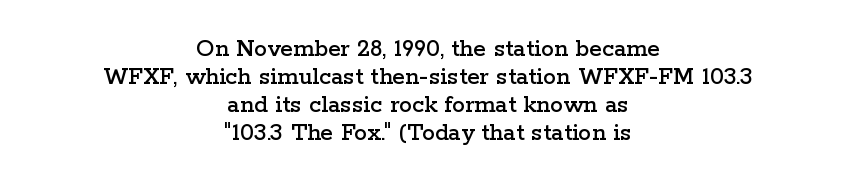
Q: Is the text italic (slanted)? A: No, it is upright.
Q: Is the text underlined? A: No.
Q: How is the paragraph aligned? A: Centered.
Q: Is the spacing between letters normal or unusually wide? A: Normal.
Q: Is the spacing between lines tight, normal or loose? A: Tight.
